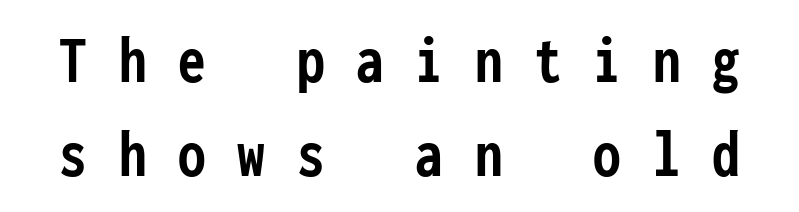
{"serif": "no", "italic": "no", "bold": "yes", "weight": "semibold", "width": "condensed", "stroke_contrast": "low", "x_height": "medium", "monospaced": "yes", "underline": "no", "line_spacing": "normal", "line_spacing_ratio": 1.36, "letter_spacing": "wide", "letter_spacing_em": 0.46, "glyph_px": 69}
